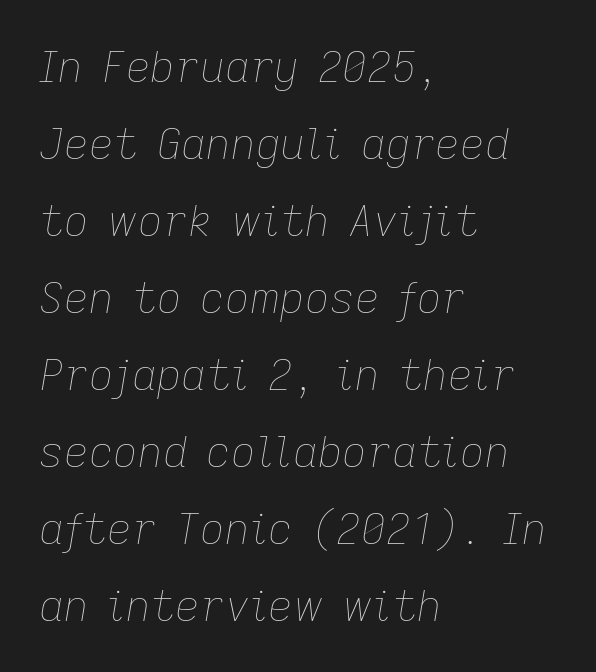
Compared with ordinary roman type, these characters are visibly tilted. Quick note: underline off. No extra tracking has been applied to these lines. The letterforms sit at book weight or below.
